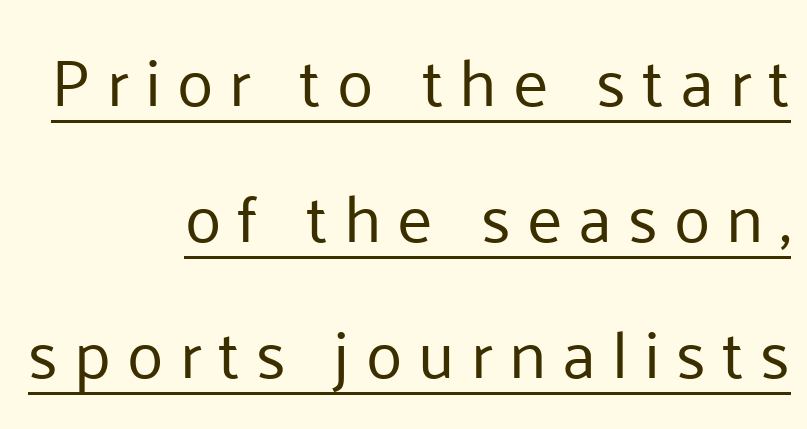
{"serif": "no", "italic": "no", "bold": "no", "weight": "regular", "width": "normal", "stroke_contrast": "low", "x_height": "medium", "monospaced": "no", "underline": "yes", "align": "right", "line_spacing": "loose", "line_spacing_ratio": 2.03, "letter_spacing": "wide", "letter_spacing_em": 0.24, "glyph_px": 67}
